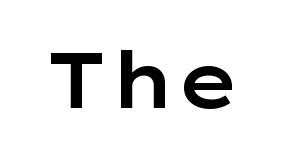
The image shows 78 px wide sans-serif type, upright; set normal letter spacing, not underlined; low stroke contrast and a medium x-height.
